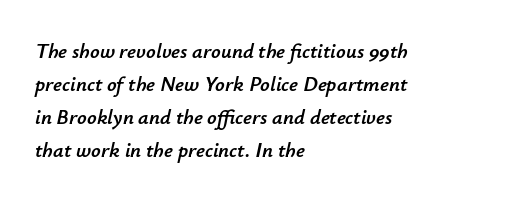
The rag falls on the right side of this text block. Type without underlining. The passage shown has conventional tracking throughout. One glance says typical: line gaps are just what's usual. Every character sits at an angle, as italics do.
